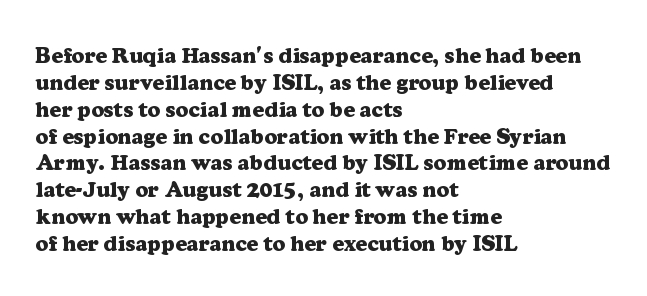
A typesetter would mark this as roman, not italic. What stands out about the letter spacing? Nothing — it is the standard amount. The baseline area is clear. Caption: bold face, heavy strokes.
